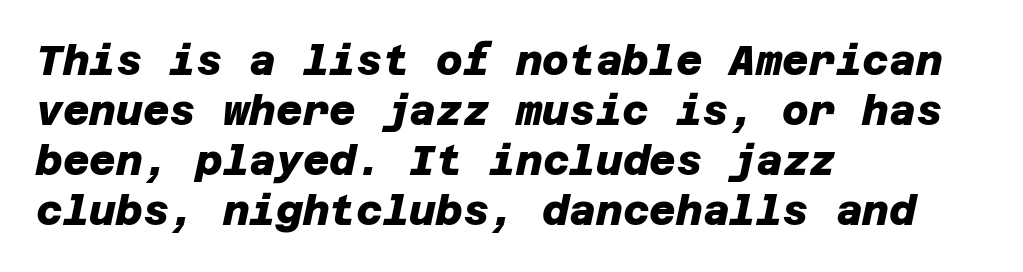
The ragged edge is on the right, which tells us the setting is flush left. The gap between lines stays unmarked. The passage shown is typeset with a sans-serif family. Words appear dense and cohesive because spacing is normal.
